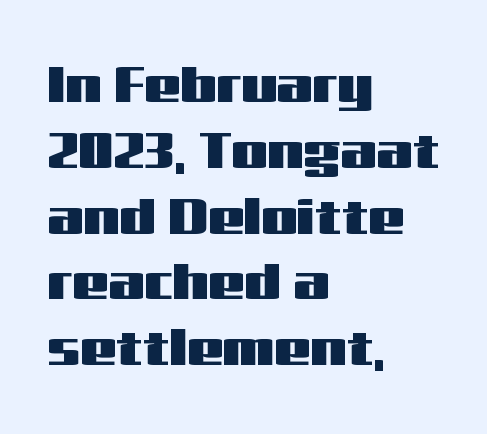
Q: Is the text italic (slanted)? A: No, it is upright.
Q: Is the typeface a serif or a sans-serif typeface? A: Sans-serif.
Q: Is the text underlined? A: No.
Q: How is the paragraph aligned? A: Left-aligned.
Q: Is the spacing between letters normal or unusually wide? A: Normal.
Q: Is the spacing between lines tight, normal or loose? A: Normal.
Q: Width (condensed, normal, or wide)? A: Wide.
Q: Stroke contrast? A: Medium.
Q: x-height? A: Medium.
Q: Monospaced? A: No.
